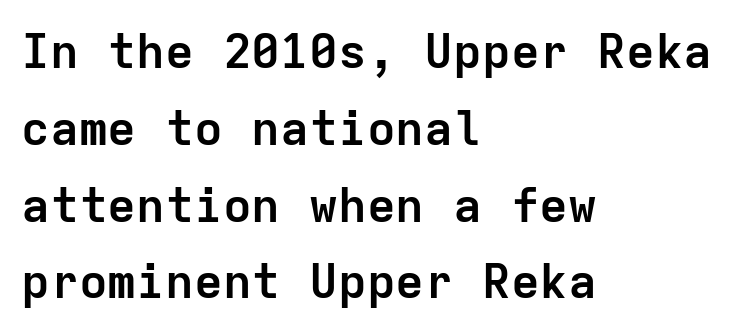
The image shows 48 px semibold sans-serif type, upright, monospaced; set left-aligned, normal line spacing (1.6x), normal letter spacing, not underlined; low stroke contrast and a medium x-height.
